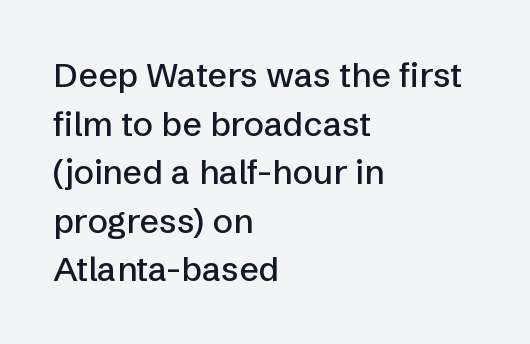
Q: Is the text italic (slanted)? A: No, it is upright.
Q: Is the typeface a serif or a sans-serif typeface? A: Sans-serif.
Q: Is the text underlined? A: No.
Q: How is the paragraph aligned? A: Left-aligned.
Q: Is the spacing between letters normal or unusually wide? A: Normal.
Q: Is the spacing between lines tight, normal or loose? A: Normal.
Q: Width (condensed, normal, or wide)? A: Normal.
Q: Stroke contrast? A: Low.
Q: x-height? A: Medium.
Q: Monospaced? A: No.
